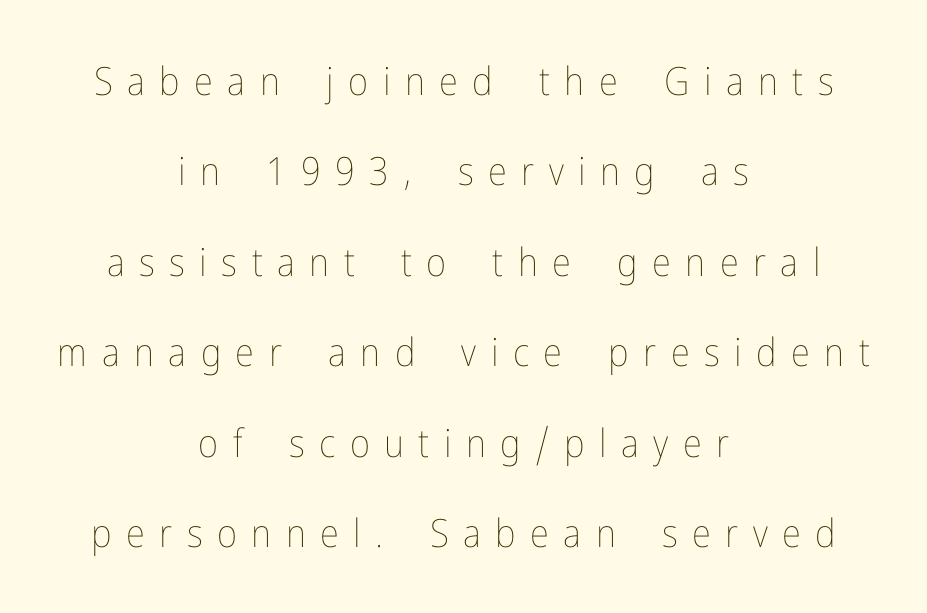
{"italic": "no", "bold": "no", "weight": "thin", "width": "condensed", "stroke_contrast": "low", "x_height": "medium", "monospaced": "no", "underline": "no", "align": "center", "line_spacing": "loose", "line_spacing_ratio": 2.32, "letter_spacing": "wide", "letter_spacing_em": 0.37, "glyph_px": 39}
